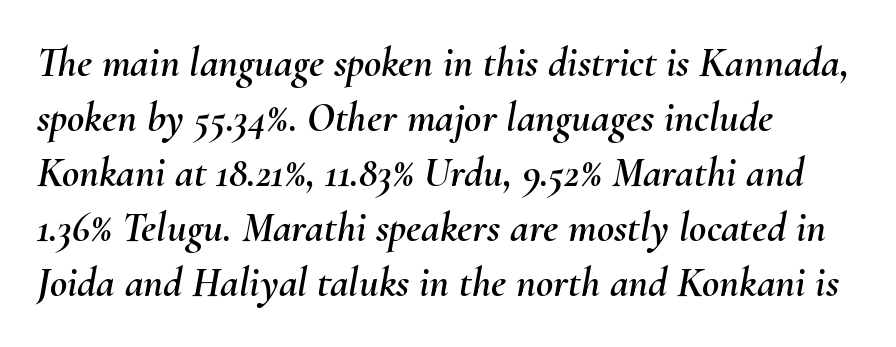
{"italic": "yes", "lean": "right", "slant_degrees": 10, "width": "normal", "stroke_contrast": "medium", "x_height": "small", "monospaced": "no", "underline": "no", "align": "left", "line_spacing": "normal", "line_spacing_ratio": 1.31, "letter_spacing": "normal", "letter_spacing_em": 0.0, "glyph_px": 42}
